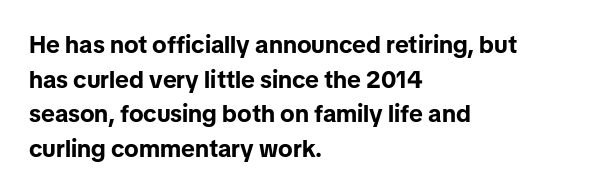
Q: Is the text bold? A: Yes.
Q: Is the text italic (slanted)? A: No, it is upright.
Q: Is the text underlined? A: No.
Q: How is the paragraph aligned? A: Left-aligned.
Q: Is the spacing between letters normal or unusually wide? A: Normal.
Q: Is the spacing between lines tight, normal or loose? A: Normal.
